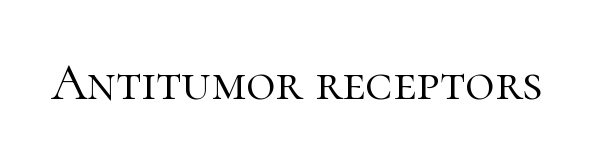
Q: Is the text bold? A: No.
Q: Is the text italic (slanted)? A: No, it is upright.
Q: Is the typeface a serif or a sans-serif typeface? A: Serif.
Q: Is the text underlined? A: No.
Q: Is the spacing between letters normal or unusually wide? A: Normal.
Q: Width (condensed, normal, or wide)? A: Normal.
Q: Stroke contrast? A: High.
Q: x-height? A: Medium.
Q: Monospaced? A: No.
